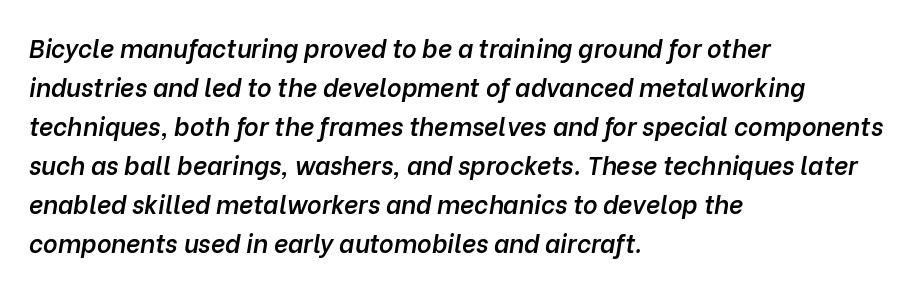
The image shows 25 px text type, italic (leaning right); set left-aligned, normal line spacing (1.56x), normal letter spacing, not underlined.
